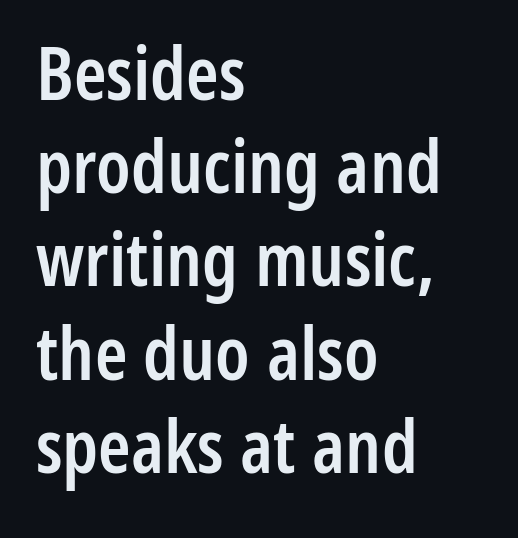
{"serif": "no", "italic": "no", "bold": "semi", "weight": "semibold", "width": "condensed", "stroke_contrast": "low", "x_height": "medium", "monospaced": "no", "underline": "no", "align": "left", "line_spacing": "normal", "line_spacing_ratio": 1.26, "letter_spacing": "normal", "letter_spacing_em": 0.0, "glyph_px": 74}
